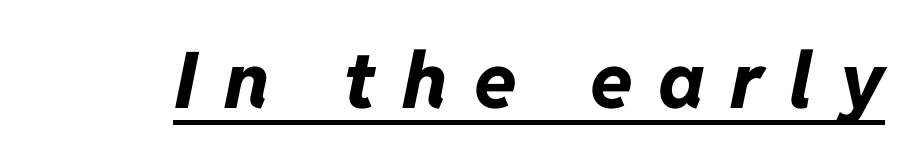
{"italic": "yes", "lean": "right", "slant_degrees": 11, "bold": "yes", "weight": "bold", "width": "normal", "stroke_contrast": "low", "x_height": "medium", "monospaced": "no", "underline": "yes", "letter_spacing": "wide", "letter_spacing_em": 0.33, "glyph_px": 78}
